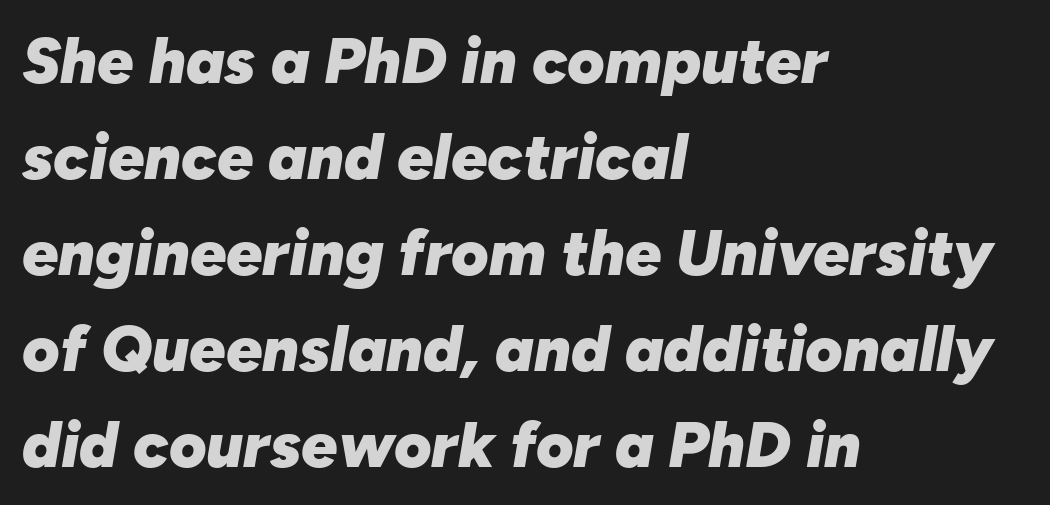
Q: Is the text bold? A: Yes.
Q: Is the text italic (slanted)? A: Yes, it leans right by about 10 degrees.
Q: Is the text underlined? A: No.
Q: How is the paragraph aligned? A: Left-aligned.
Q: Is the spacing between letters normal or unusually wide? A: Normal.
Q: Is the spacing between lines tight, normal or loose? A: Normal.
Q: Width (condensed, normal, or wide)? A: Normal.
Q: Stroke contrast? A: Low.
Q: x-height? A: Medium.
Q: Monospaced? A: No.
